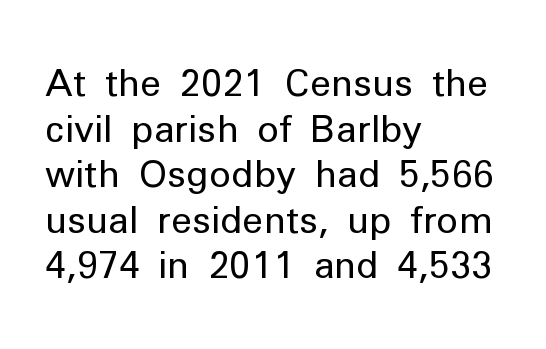
Ordinary non-slanted type is in use. These lines are rendered in a variable-pitch font. Glyph-to-glyph distance matches everyday printed text. The string is rendered with underlining switched off. The font is comparable to plain body text, perhaps lighter. The setting favours the left margin, as ordinary paragraphs usually do.
